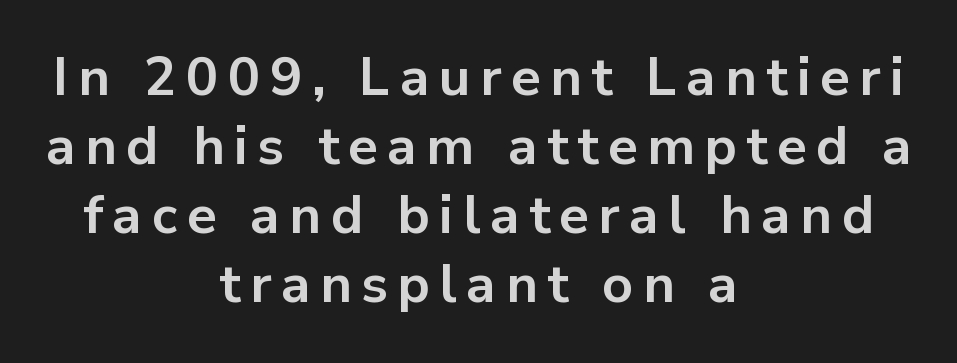
{"serif": "no", "italic": "no", "bold": "yes", "weight": "bold", "width": "normal", "stroke_contrast": "low", "x_height": "medium", "monospaced": "no", "underline": "no", "align": "center", "line_spacing": "normal", "line_spacing_ratio": 1.28, "glyph_px": 54}
